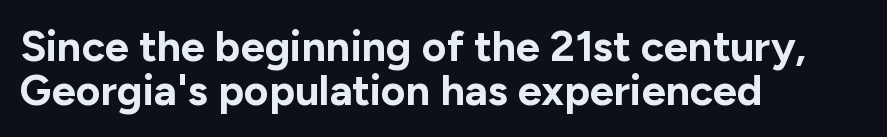
Q: Is the text bold? A: Yes.
Q: Is the text italic (slanted)? A: No, it is upright.
Q: Is the typeface a serif or a sans-serif typeface? A: Sans-serif.
Q: Is the text underlined? A: No.
Q: How is the paragraph aligned? A: Left-aligned.
Q: Is the spacing between letters normal or unusually wide? A: Normal.
Q: Is the spacing between lines tight, normal or loose? A: Tight.
Q: Width (condensed, normal, or wide)? A: Normal.
Q: Stroke contrast? A: Low.
Q: x-height? A: Medium.
Q: Monospaced? A: No.
